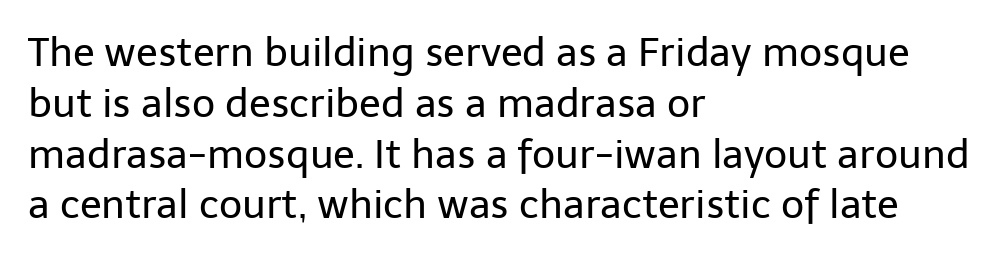
The image shows 40 px regular-weight sans-serif type, upright; set left-aligned, normal line spacing (1.27x), normal letter spacing, not underlined; low stroke contrast and a medium x-height.
